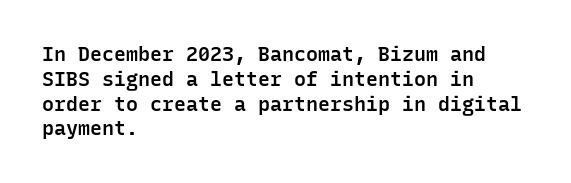
The image shows 20 px text type, upright; set left-aligned, line spacing 1.24x, normal letter spacing, not underlined.
